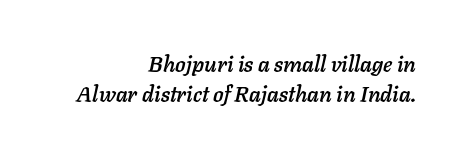
The image shows 22 px text type, italic (leaning right); set right-aligned, normal line spacing (1.35x), normal letter spacing, not underlined.
